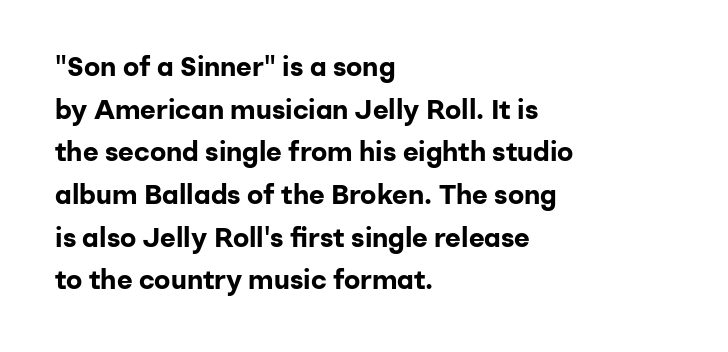
Typesetter's note: full bold, strokes at maximum text heaviness. Compared with typical paragraphs, the rows here are spaced about the same. Layout note: lines flush left. The passage shown is not underscored anywhere.
